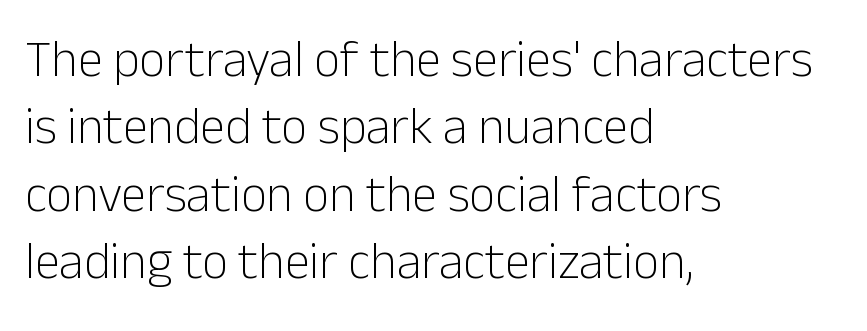
Q: Is the text bold? A: No.
Q: Is the text italic (slanted)? A: No, it is upright.
Q: Is the typeface a serif or a sans-serif typeface? A: Sans-serif.
Q: Is the text underlined? A: No.
Q: How is the paragraph aligned? A: Left-aligned.
Q: Is the spacing between letters normal or unusually wide? A: Normal.
Q: Is the spacing between lines tight, normal or loose? A: Normal.
Q: Width (condensed, normal, or wide)? A: Normal.
Q: Stroke contrast? A: Low.
Q: x-height? A: Medium.
Q: Monospaced? A: No.
